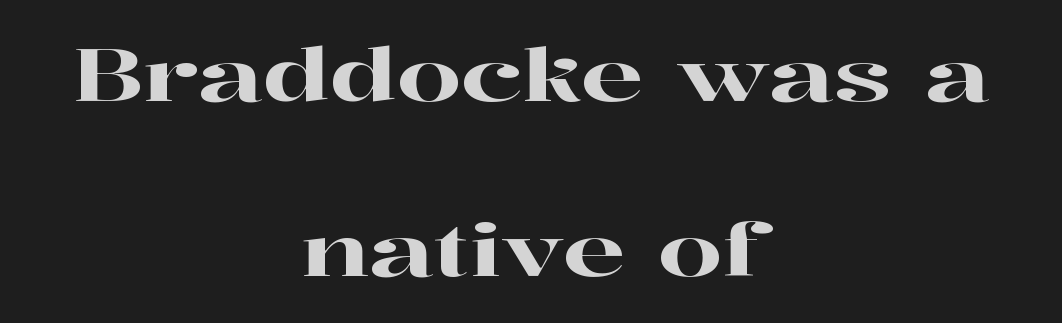
{"serif": "yes", "italic": "no", "width": "wide", "stroke_contrast": "high", "x_height": "medium", "monospaced": "no", "underline": "no", "align": "center", "line_spacing": "loose", "line_spacing_ratio": 2.4, "letter_spacing": "normal", "letter_spacing_em": 0.0, "glyph_px": 73}
